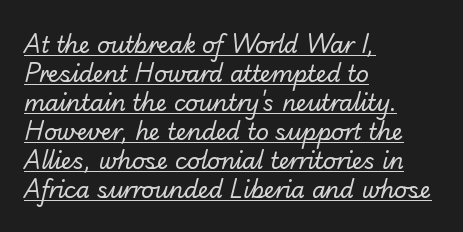
{"bold": "no", "underline": "yes", "align": "left", "line_spacing": "normal", "line_spacing_ratio": 1.32, "letter_spacing": "normal", "letter_spacing_em": 0.0, "glyph_px": 22}
